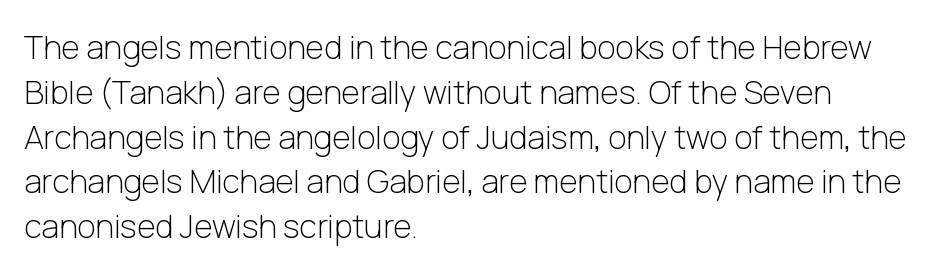
Q: Is the text bold? A: No.
Q: Is the text italic (slanted)? A: No, it is upright.
Q: Is the typeface a serif or a sans-serif typeface? A: Sans-serif.
Q: Is the text underlined? A: No.
Q: How is the paragraph aligned? A: Left-aligned.
Q: Is the spacing between letters normal or unusually wide? A: Normal.
Q: Is the spacing between lines tight, normal or loose? A: Normal.
Q: Width (condensed, normal, or wide)? A: Normal.
Q: Stroke contrast? A: Low.
Q: x-height? A: Medium.
Q: Monospaced? A: No.
